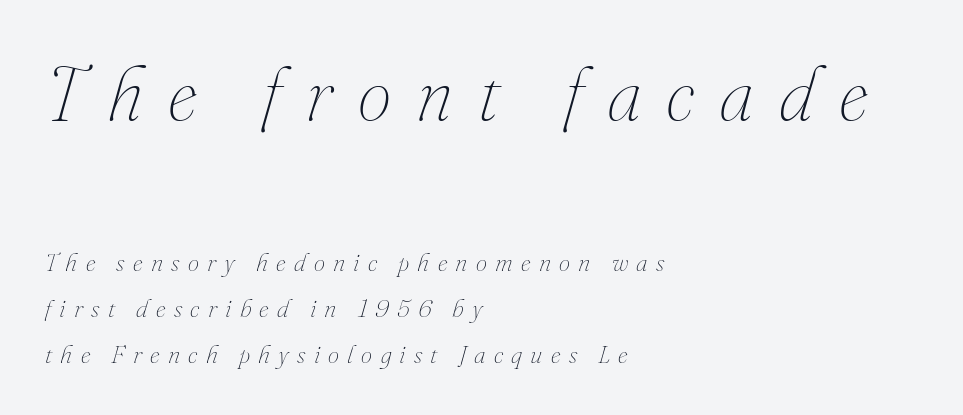
{"italic": "yes", "lean": "right", "slant_degrees": 16, "bold": "no", "weight": "thin", "width": "normal", "stroke_contrast": "medium", "x_height": "small", "monospaced": "no", "underline": "no", "align": "left", "line_spacing_ratio": 1.84, "letter_spacing": "wide", "letter_spacing_em": 0.33, "larger_block": "first", "size_ratio": 3.04, "glyph_px": 76}
